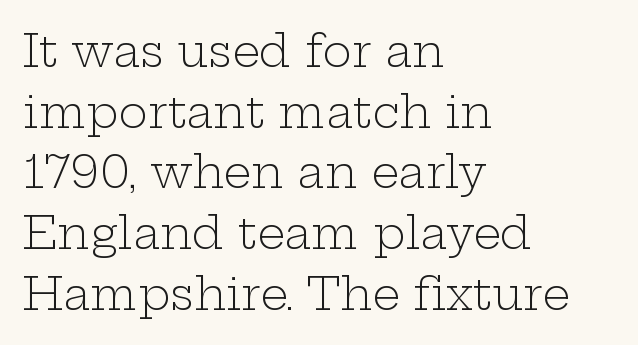
The image shows 44 px light, wide serif type, upright; set left-aligned, normal line spacing (1.38x), normal letter spacing, not underlined; low stroke contrast and a medium x-height.
